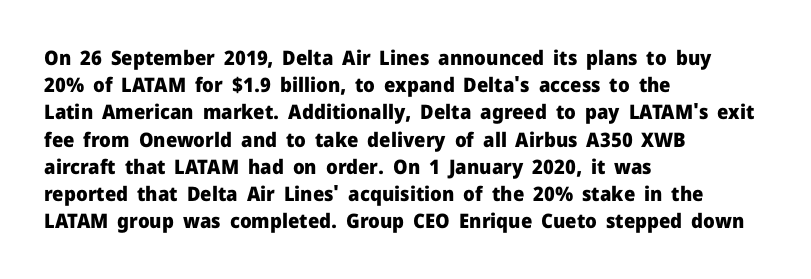
{"italic": "no", "bold": "yes", "underline": "no", "align": "left", "line_spacing": "normal", "line_spacing_ratio": 1.36, "letter_spacing": "normal", "letter_spacing_em": 0.0, "glyph_px": 20}
